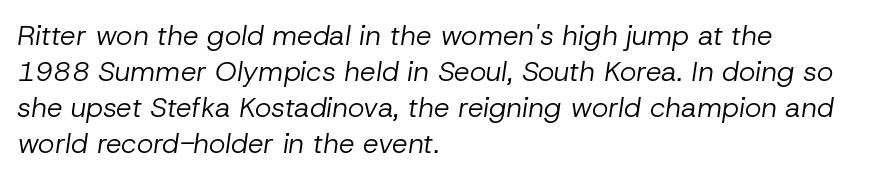
The image shows 28 px regular-weight type, italic (leaning right); set left-aligned, normal line spacing (1.28x), normal letter spacing, not underlined; low stroke contrast and a medium x-height.
